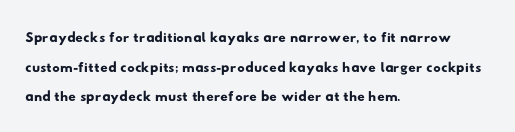
Q: Is the text underlined? A: No.
Q: How is the paragraph aligned? A: Left-aligned.
Q: Is the spacing between letters normal or unusually wide? A: Normal.
Q: Is the spacing between lines tight, normal or loose? A: Normal.
